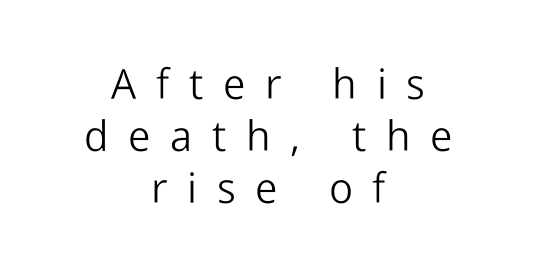
Q: Is the text bold? A: No.
Q: Is the text italic (slanted)? A: No, it is upright.
Q: Is the typeface a serif or a sans-serif typeface? A: Sans-serif.
Q: Is the text underlined? A: No.
Q: How is the paragraph aligned? A: Centered.
Q: Is the spacing between letters normal or unusually wide? A: Unusually wide.
Q: Width (condensed, normal, or wide)? A: Normal.
Q: Stroke contrast? A: Low.
Q: x-height? A: Medium.
Q: Monospaced? A: No.
